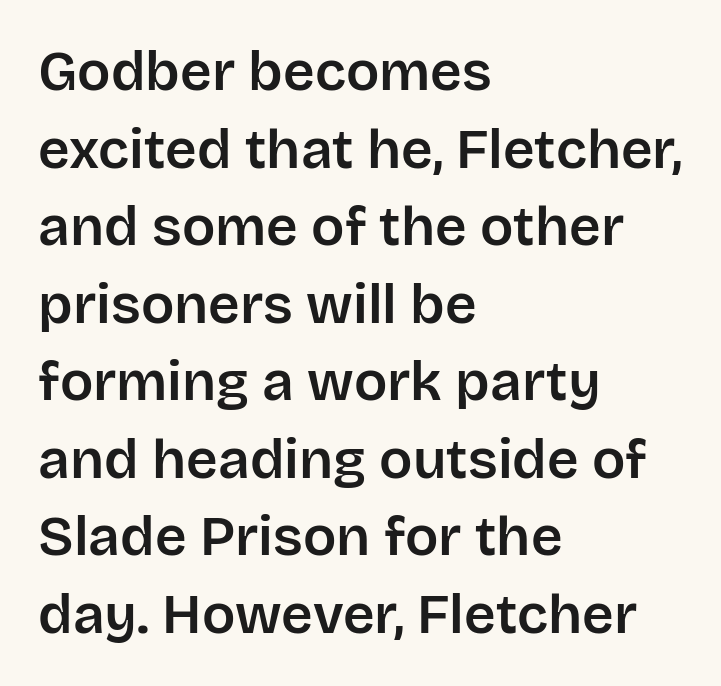
To sum up the face: it is a sans, with no serifs. Quick note: not italic, upright. Check the space under the baseline: it is left empty. This block has exactly the height ordinary leading produces. The text block is weighted toward the left margin, trailing off unevenly rightward. This rendering leaves character spacing at its baseline value.
